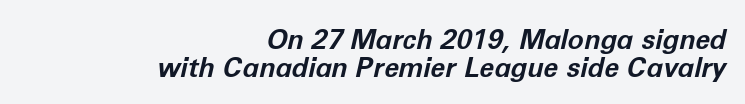
{"italic": "yes", "lean": "right", "slant_degrees": 12, "bold": "yes", "underline": "no", "align": "right", "line_spacing": "tight", "line_spacing_ratio": 1.03, "letter_spacing": "normal", "letter_spacing_em": 0.0, "glyph_px": 27}
